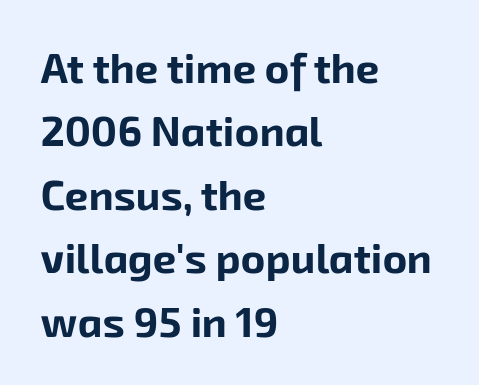
The image shows 42 px bold sans-serif type; set left-aligned, normal line spacing (1.51x), normal letter spacing, not underlined; low stroke contrast and a medium x-height.
